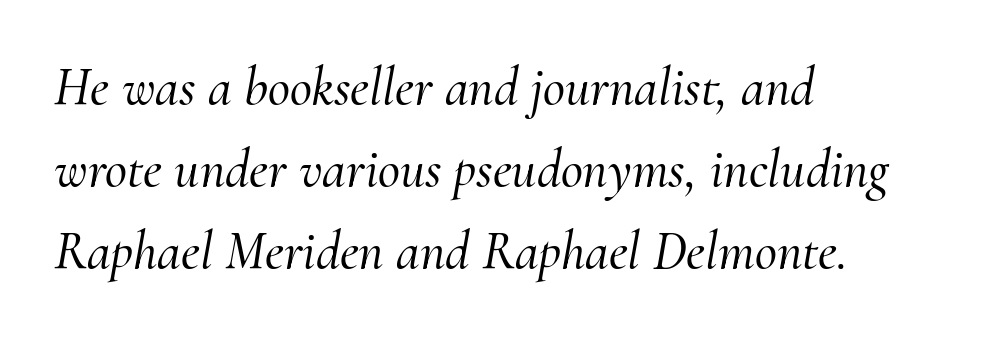
The image shows 54 px serif type, italic (leaning right); set left-aligned, normal line spacing (1.52x), normal letter spacing, not underlined; medium stroke contrast and a small x-height.
